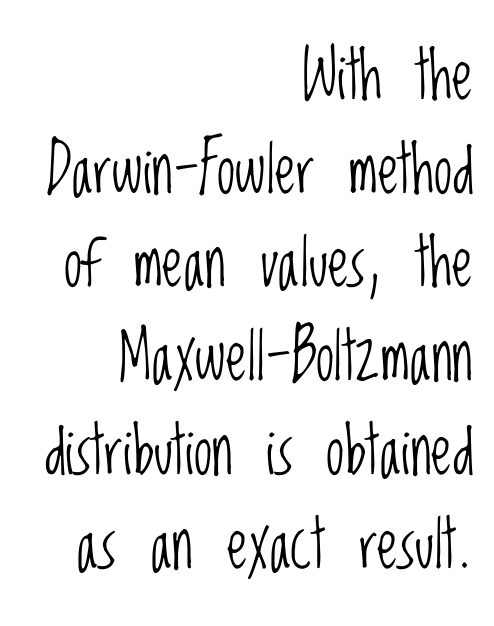
{"serif": "no", "italic": "no", "bold": "no", "weight": "light", "width": "condensed", "stroke_contrast": "low", "x_height": "large", "monospaced": "no", "underline": "no", "align": "right", "line_spacing": "normal", "line_spacing_ratio": 1.42, "letter_spacing": "normal", "letter_spacing_em": 0.0, "glyph_px": 66}
